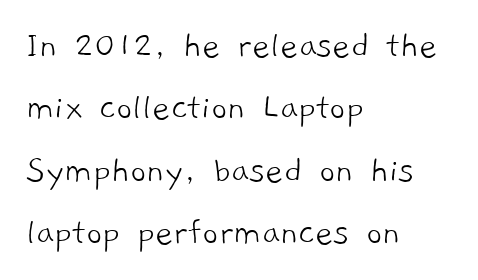
The image shows 39 px light sans-serif type; set left-aligned, normal line spacing (1.6x), normal letter spacing, not underlined; low stroke contrast and a medium x-height.
